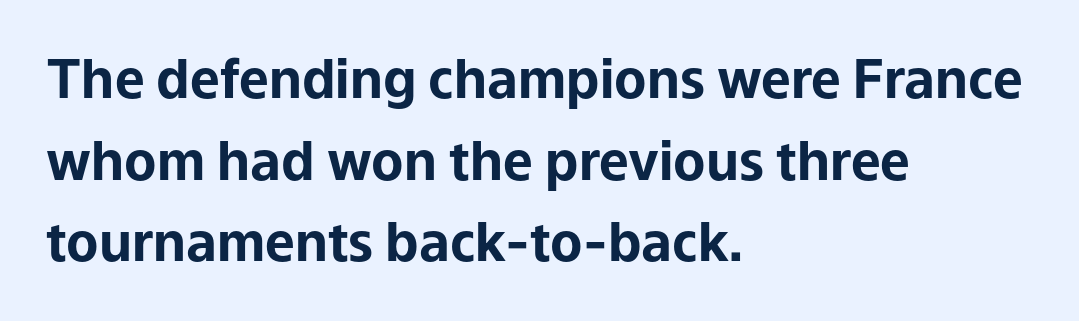
{"serif": "no", "italic": "no", "bold": "yes", "weight": "bold", "width": "normal", "stroke_contrast": "low", "x_height": "medium", "monospaced": "no", "underline": "no", "align": "left", "line_spacing": "normal", "line_spacing_ratio": 1.54, "letter_spacing": "normal", "letter_spacing_em": 0.0, "glyph_px": 53}
